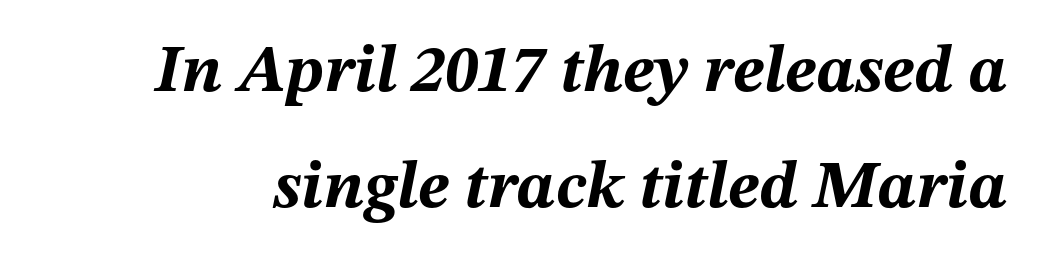
{"italic": "yes", "lean": "right", "slant_degrees": 12, "bold": "yes", "weight": "bold", "width": "normal", "stroke_contrast": "medium", "x_height": "medium", "monospaced": "no", "underline": "no", "line_spacing_ratio": 1.73, "letter_spacing": "normal", "letter_spacing_em": 0.0, "glyph_px": 67}
